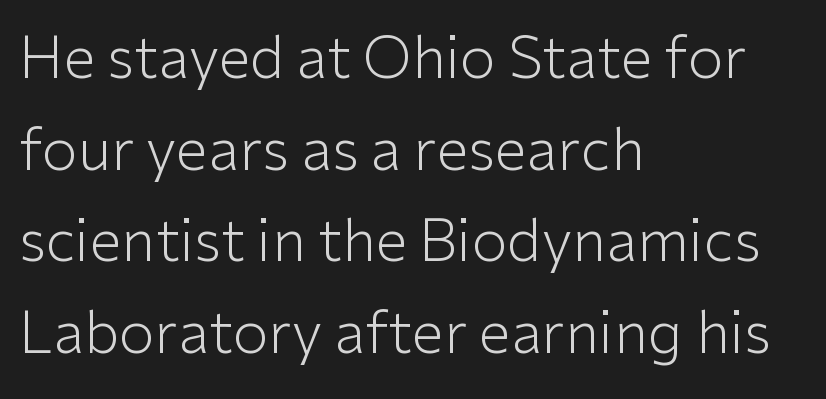
Rendered with straight, roman letterforms. The foot of each line stays bare and open. What stands out about the letter spacing? Nothing — it is the standard amount. No feet cap the strokes, marking this as sans-serif type.
